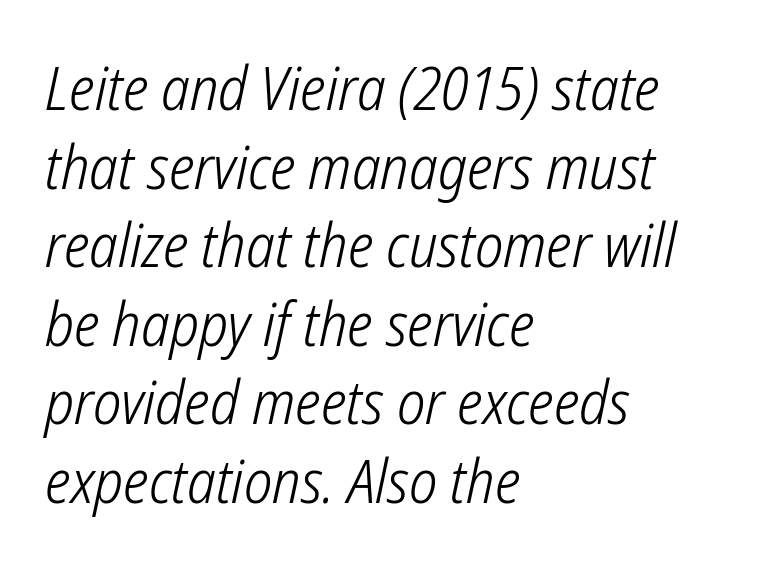
{"serif": "no", "bold": "no", "weight": "light", "width": "condensed", "stroke_contrast": "low", "x_height": "medium", "monospaced": "no", "underline": "no", "align": "left", "line_spacing": "normal", "line_spacing_ratio": 1.31, "letter_spacing": "normal", "letter_spacing_em": 0.0, "glyph_px": 60}
